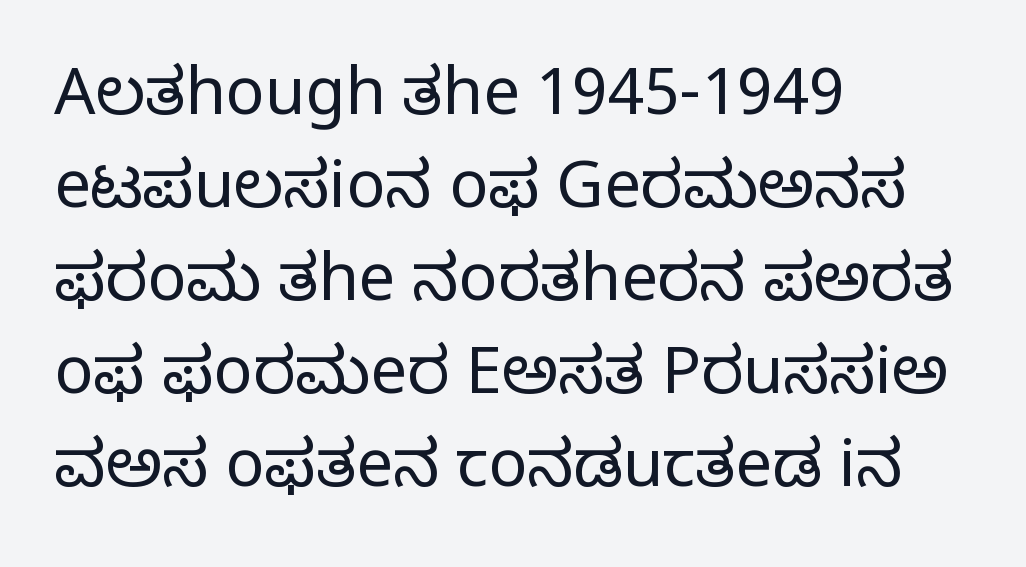
Alignment: flush left. Check under the words: just untouched page. Do the characters align in a grid? No, the font is proportional. Posture: straight, roman, zero tilt.
